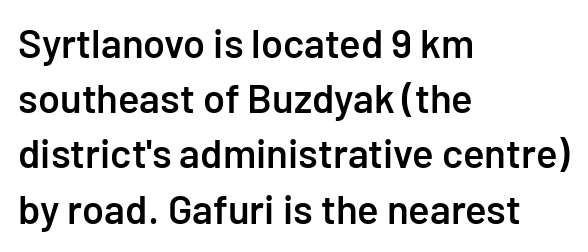
The image shows 40 px semibold sans-serif type, upright; set left-aligned, normal line spacing (1.38x), normal letter spacing, not underlined; low stroke contrast and a medium x-height.
